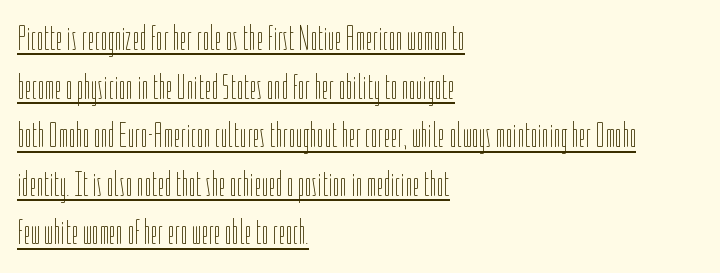
Q: Is the text bold? A: No.
Q: Is the text italic (slanted)? A: No, it is upright.
Q: Is the text underlined? A: Yes.
Q: How is the paragraph aligned? A: Left-aligned.
Q: Is the spacing between letters normal or unusually wide? A: Normal.
Q: Is the spacing between lines tight, normal or loose? A: Normal.
Q: Width (condensed, normal, or wide)? A: Condensed.
Q: Stroke contrast? A: Low.
Q: x-height? A: Medium.
Q: Monospaced? A: No.
